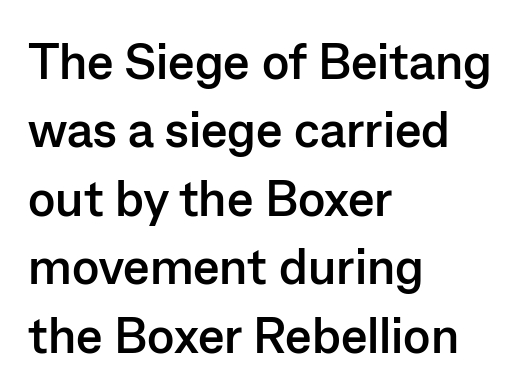
Students, this is bold: see how much ink each stroke carries. In terms of leading, this rendering sits right in the middle. Unlike italic type, these characters show no tilt at all. The type family on display is of the sans-serif kind. Each row of text sits above clean, open space.
